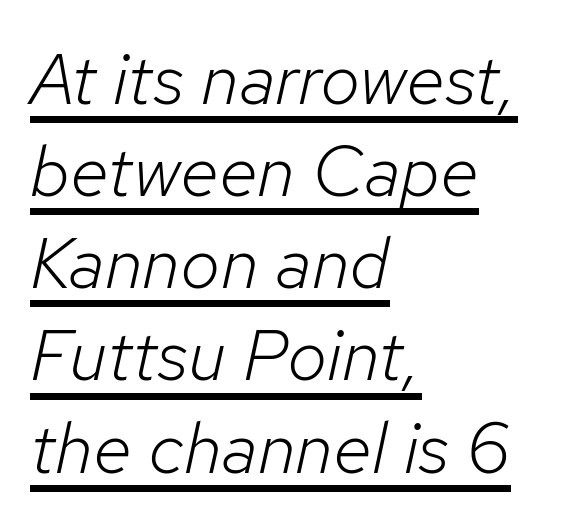
The image shows 72 px light type, italic (leaning right); set left-aligned, normal line spacing (1.28x), normal letter spacing, underlined; low stroke contrast and a medium x-height.
